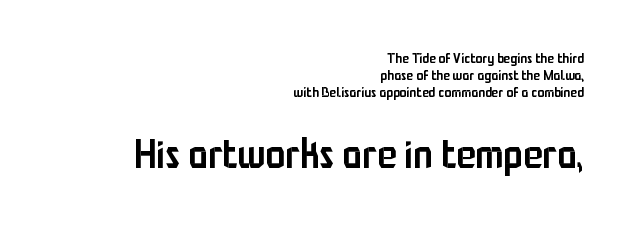
The words here are not underlined. Strokes here are thickened, but only to semibold level. This sample has the flowing, uneven cadence of proportional lettering. These lines are composed in type without serifs. A typesetter would mark this as roman, not italic. Each line ends at the same right margin while the left side varies.
